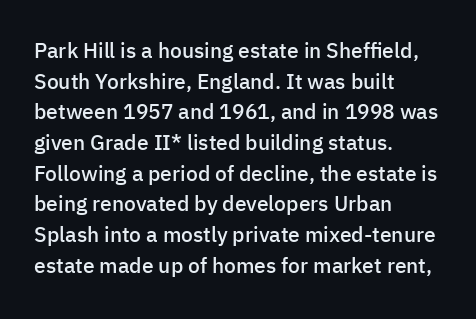
Q: Is the text bold? A: Semi-bold.
Q: Is the text italic (slanted)? A: No, it is upright.
Q: Is the text underlined? A: No.
Q: How is the paragraph aligned? A: Left-aligned.
Q: Is the spacing between letters normal or unusually wide? A: Normal.
Q: Is the spacing between lines tight, normal or loose? A: Normal.
